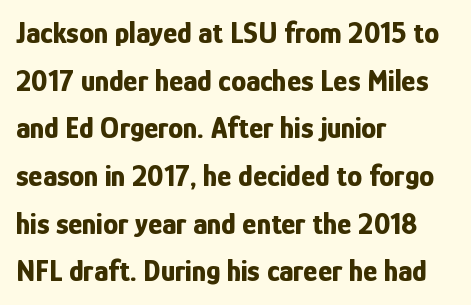
The image shows 30 px bold, condensed sans-serif type, upright; set left-aligned, normal line spacing (1.59x), normal letter spacing, not underlined; low stroke contrast and a medium x-height.
